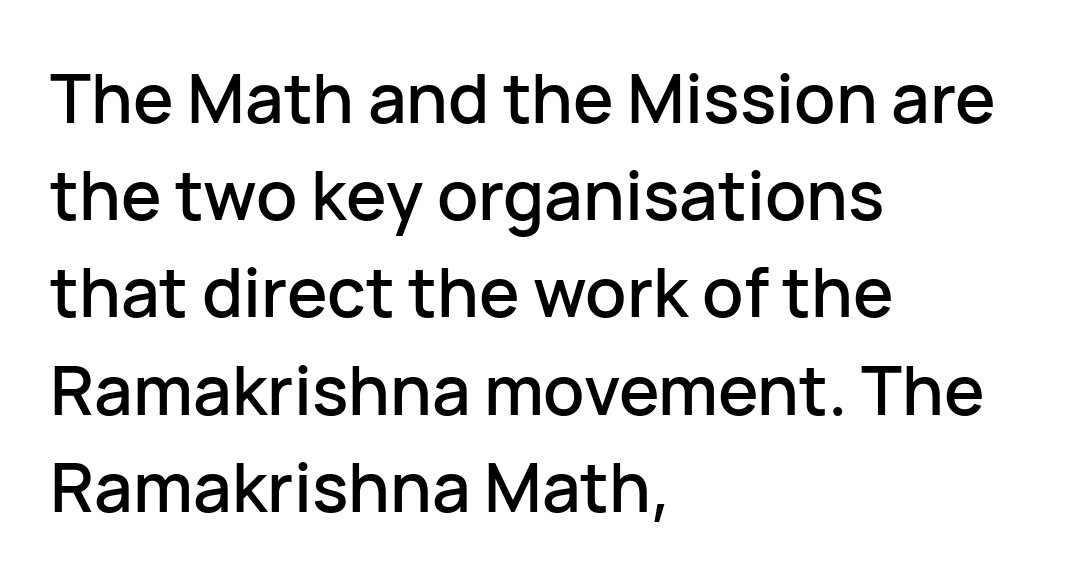
Lines of text with bare space underneath. Nope, not italic — everything's standing straight. Spacing verdict: proportional, widths tailored to each character. The passage shown has conventional tracking throughout.
